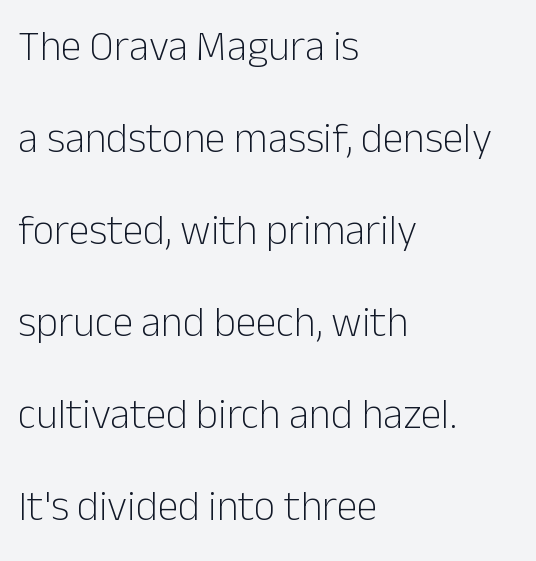
The block of text is sparse from top to bottom, with ample space between rows. Words float on clear page, feet unadorned. The line texture is even and compact thanks to regular tracking. These lines were composed using upright roman letters. The face used here is proportionally spaced, like ordinary book or web type.
